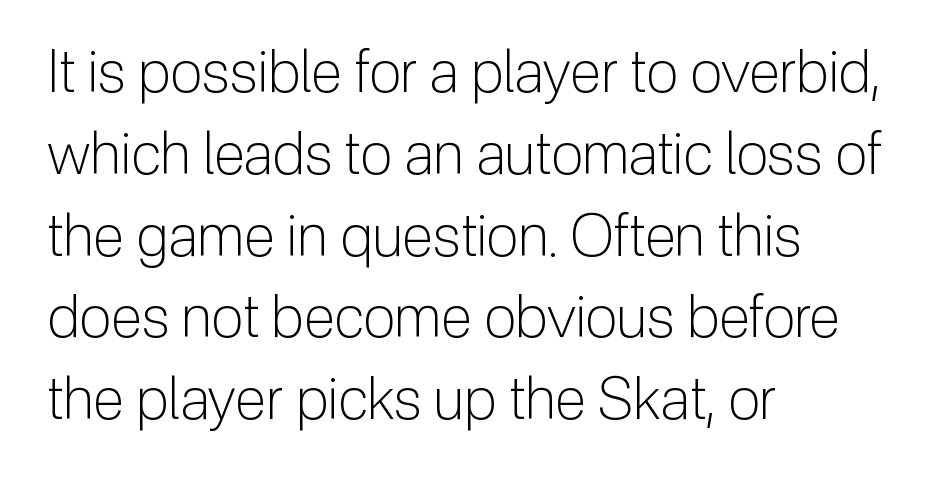
Has an underline been added? It has not. A typesetter would call this proportional, since set widths differ per character. Italic: no, the glyphs are upright roman. The passage shown stacks its lines at a standard gap.
